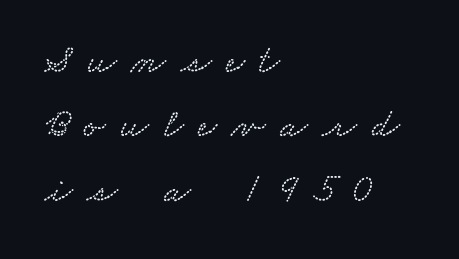
Check under the words: just untouched page. Loose tracking; the words dissolve into strings of separated letters. The passage shown is typed in a proportional face where columns would drift. Horizontal bands of white between lines are of average thickness.
